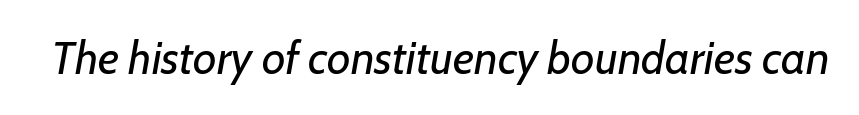
Q: Is the text bold? A: No.
Q: Is the text italic (slanted)? A: Yes, it leans right by about 7 degrees.
Q: Is the text underlined? A: No.
Q: Is the spacing between letters normal or unusually wide? A: Normal.
Q: Width (condensed, normal, or wide)? A: Normal.
Q: Stroke contrast? A: Low.
Q: x-height? A: Medium.
Q: Monospaced? A: No.
